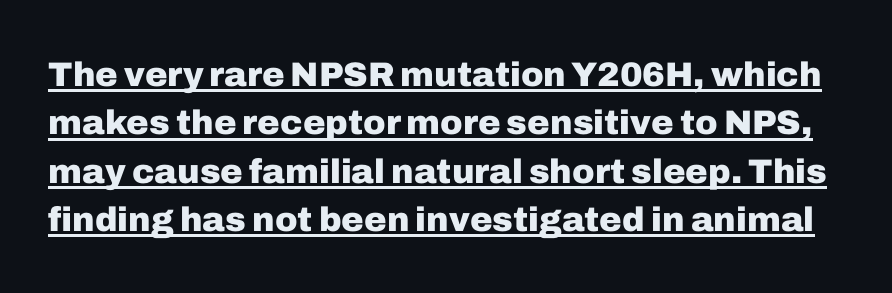
The image shows 34 px heavy sans-serif type, upright; set normal line spacing (1.42x), normal letter spacing, underlined; low stroke contrast and a medium x-height.
